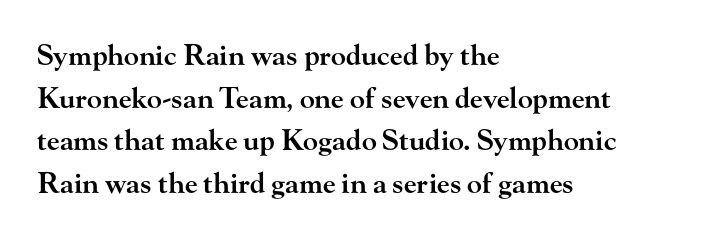
{"serif": "yes", "italic": "no", "bold": "semi", "weight": "semibold", "width": "wide", "stroke_contrast": "high", "x_height": "small", "monospaced": "no", "underline": "no", "align": "left", "line_spacing": "normal", "line_spacing_ratio": 1.52, "letter_spacing": "normal", "letter_spacing_em": 0.0, "glyph_px": 28}
